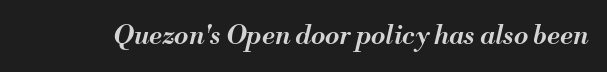
When letters slant like this, we call the style italic. Tracking value appears to be zero — textbook default spacing. Every letter is mildly thick-stroked: semibold rather than bold. The space directly below the letters is spotless.
